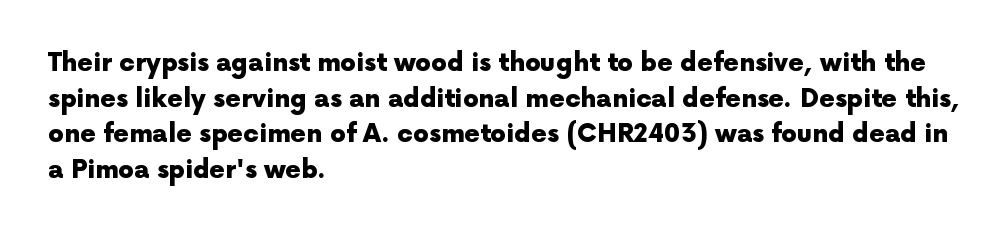
This rendering leaves character spacing at its baseline value. Any mark beneath the type? The region is blank. This is roman type, the default non-slanted kind. Pretty heavy lettering here — definitely bold. Notice how descenders clear the ascenders below comfortably — that's standard leading. All the whitespace from short lines collects on the right.
